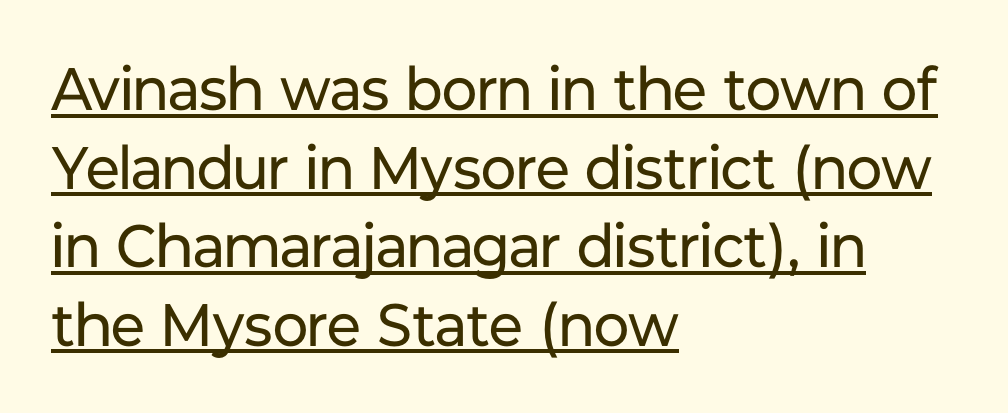
Unlike a traditional serif, this face leaves its strokes unadorned. Spacing verdict: proportional, widths tailored to each character. The tracking reads as untouched default to a designer's eye. Posture: straight, roman, zero tilt. The typesetter chose a ragged-right arrangement here. This sample carries an underscore along the baseline area.
